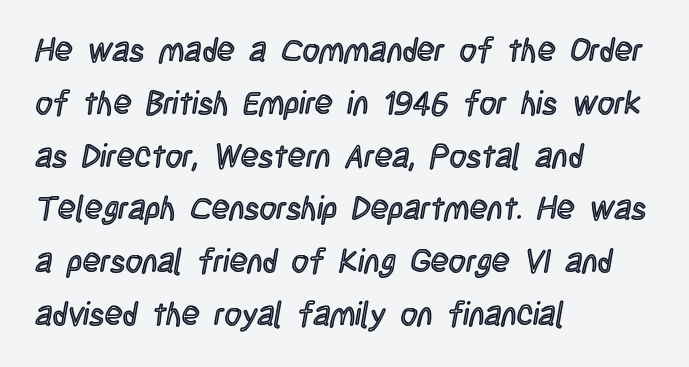
Q: Is the text italic (slanted)? A: Yes.
Q: Is the text underlined? A: No.
Q: How is the paragraph aligned? A: Left-aligned.
Q: Is the spacing between letters normal or unusually wide? A: Normal.
Q: Is the spacing between lines tight, normal or loose? A: Normal.
Q: Width (condensed, normal, or wide)? A: Condensed.
Q: x-height? A: Large.
Q: Monospaced? A: No.
